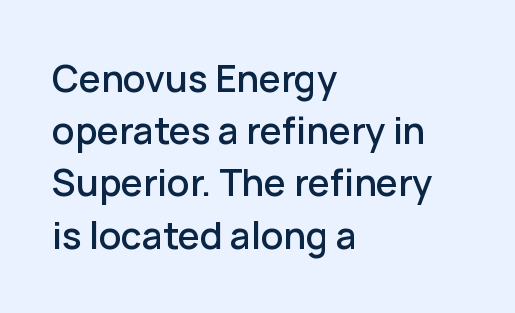
Q: Is the text italic (slanted)? A: No, it is upright.
Q: Is the typeface a serif or a sans-serif typeface? A: Sans-serif.
Q: Is the text underlined? A: No.
Q: How is the paragraph aligned? A: Left-aligned.
Q: Is the spacing between letters normal or unusually wide? A: Normal.
Q: Is the spacing between lines tight, normal or loose? A: Normal.
Q: Width (condensed, normal, or wide)? A: Normal.
Q: Stroke contrast? A: Low.
Q: x-height? A: Medium.
Q: Monospaced? A: No.
